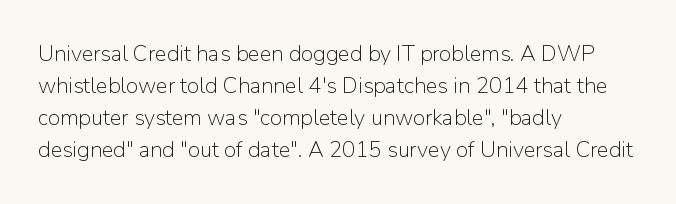
Weight: in the light-to-regular range. These lines keep a tight, regular rhythm from letter to letter. Any mark beneath the type? The region is blank. Left-aligned paragraph, ragged on the right. If you drew a line through each stem, it would be perfectly vertical. Honestly, the row spacing looks completely unremarkable.
